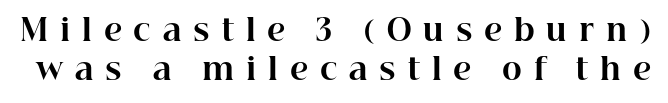
Q: Is the text bold? A: Yes.
Q: Is the text italic (slanted)? A: No, it is upright.
Q: Is the typeface a serif or a sans-serif typeface? A: Serif.
Q: Is the text underlined? A: No.
Q: Is the spacing between letters normal or unusually wide? A: Unusually wide.
Q: Is the spacing between lines tight, normal or loose? A: Normal.
Q: Width (condensed, normal, or wide)? A: Normal.
Q: Stroke contrast? A: High.
Q: x-height? A: Medium.
Q: Monospaced? A: No.
